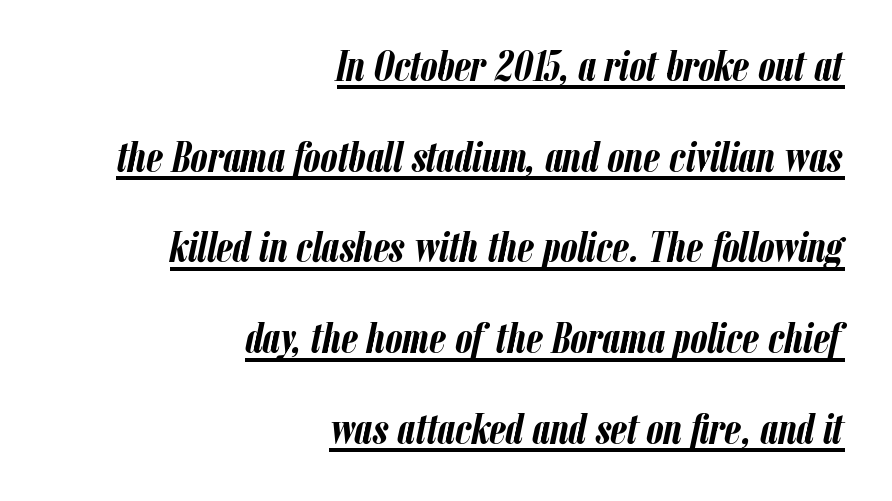
Q: Is the text bold? A: Yes.
Q: Is the text italic (slanted)? A: Yes, it leans right by about 12 degrees.
Q: Is the text underlined? A: Yes.
Q: How is the paragraph aligned? A: Right-aligned.
Q: Is the spacing between letters normal or unusually wide? A: Normal.
Q: Is the spacing between lines tight, normal or loose? A: Loose.
Q: Width (condensed, normal, or wide)? A: Condensed.
Q: Stroke contrast? A: Low.
Q: x-height? A: Medium.
Q: Monospaced? A: No.
